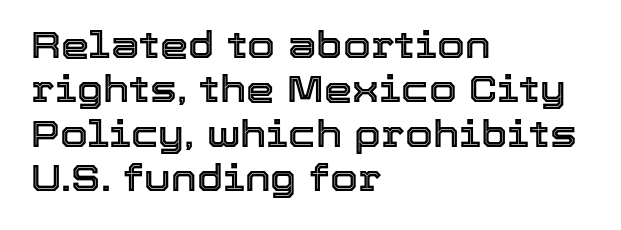
The image shows 36 px text type, upright; set left-aligned, line spacing 1.23x, normal letter spacing, not underlined; a medium x-height.
